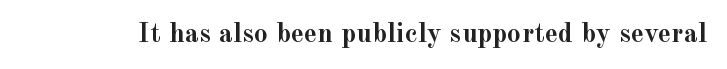
{"serif": "yes", "italic": "no", "bold": "yes", "weight": "semibold", "width": "normal", "x_height": "small", "monospaced": "no", "underline": "no", "letter_spacing": "normal", "letter_spacing_em": 0.0, "glyph_px": 28}
